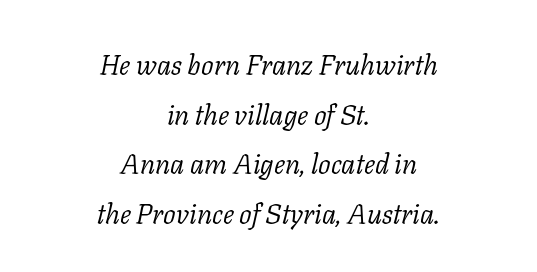
Look at the bottom of the vertical strokes: they flare into serifs here. Nobody drew a line under any word here. Which margin do the lines hug? Neither — every line sits in the middle. Stroke mass is kept to a normal reading level or below.
